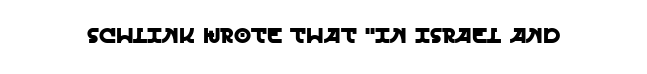
Tall strokes in this sample are plumb rather than angled. Short note: letters normally spaced. Lines of text with bare space underneath.
